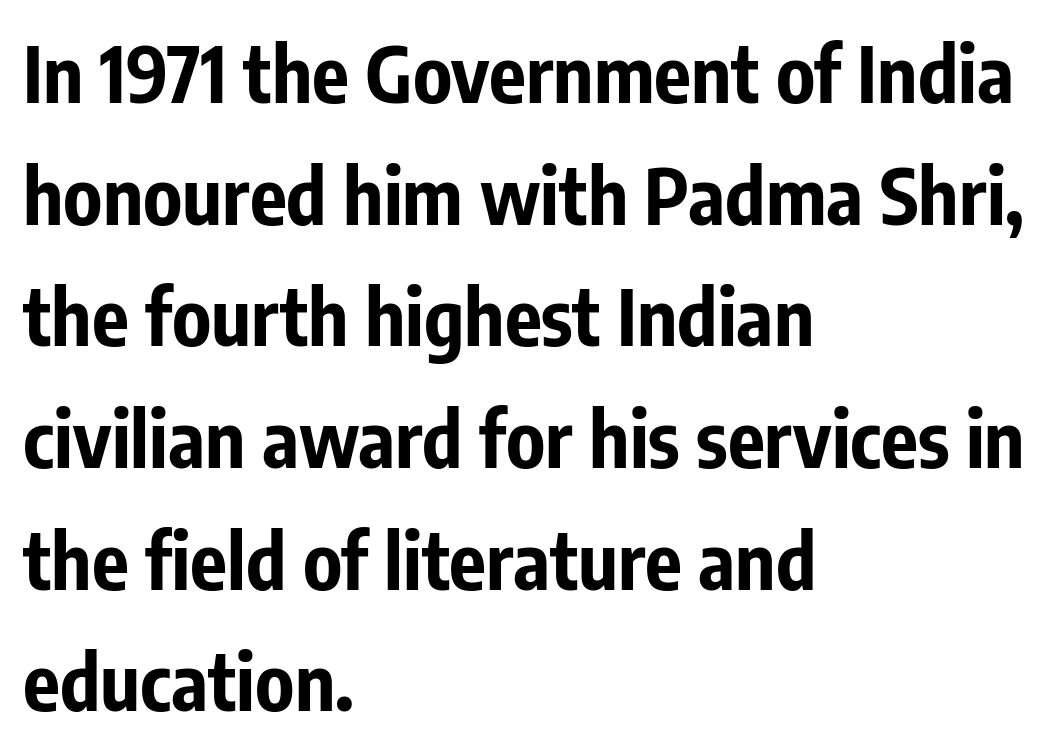
The image shows 77 px bold, condensed sans-serif type, upright; set left-aligned, normal line spacing (1.58x), normal letter spacing, not underlined; low stroke contrast and a medium x-height.
